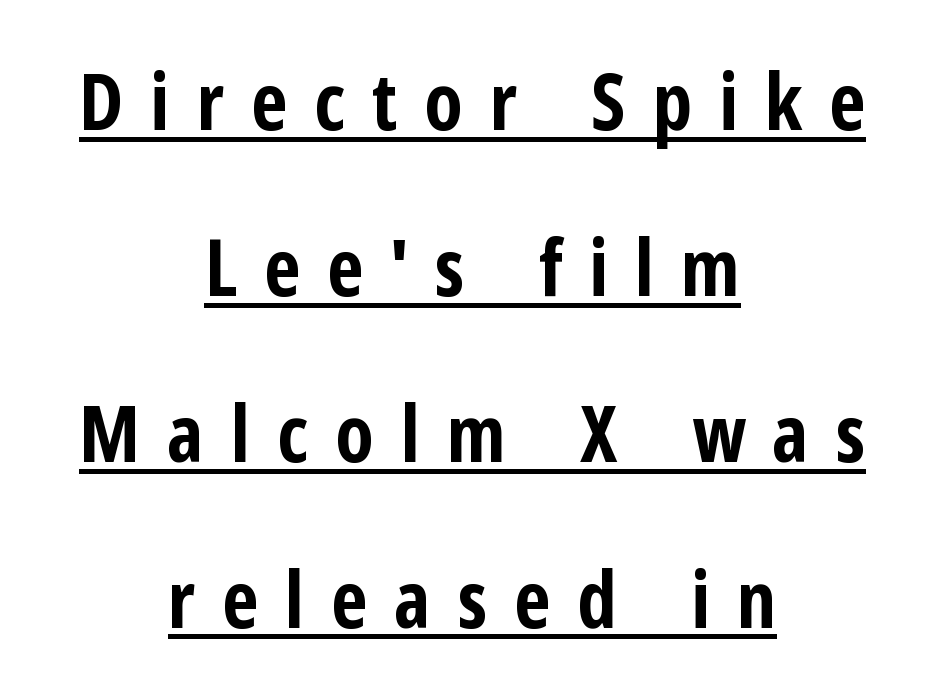
Spacing between characters has been opened up far beyond the box default. A student would call this center alignment; a typographer would say set centered. Upright lettering throughout. What kind of face is this? One without serifs — a sans. The rendering uses natural spacing where letterforms have individual widths. Strong, thick strokes mark this as bold type.
